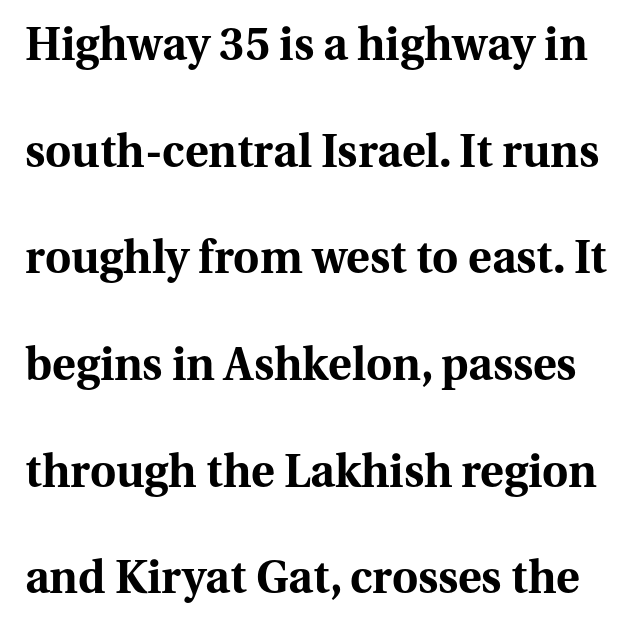
Q: Is the text bold? A: Yes.
Q: Is the text italic (slanted)? A: No, it is upright.
Q: Is the typeface a serif or a sans-serif typeface? A: Serif.
Q: Is the text underlined? A: No.
Q: Is the spacing between letters normal or unusually wide? A: Normal.
Q: Is the spacing between lines tight, normal or loose? A: Loose.
Q: Width (condensed, normal, or wide)? A: Normal.
Q: Stroke contrast? A: Medium.
Q: x-height? A: Medium.
Q: Monospaced? A: No.
